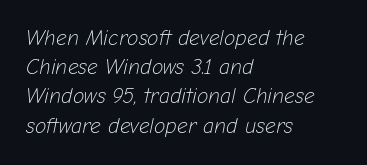
The glyphs are unaccompanied by any horizontal stroke below them. This sample uses plain, unmodified letter spacing. Italic? Definitely — the glyphs are oblique. Bold? No — there's no thickening of the strokes. If you drew a ruler down the left edge, every line would touch it.
